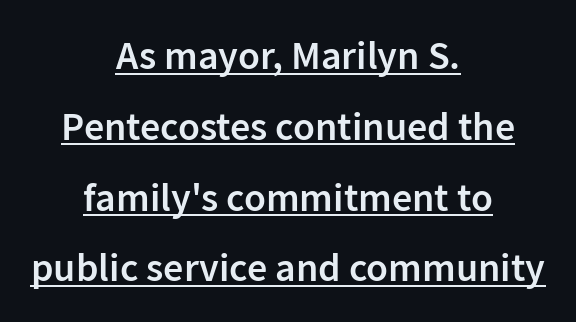
A bit beefed up — I'd call it semibold rather than bold. In terms of letterform style, serifs are entirely absent. Check the space under the baseline: a stroke is drawn there. The letterforms sit shoulder to shoulder at normal distance.
